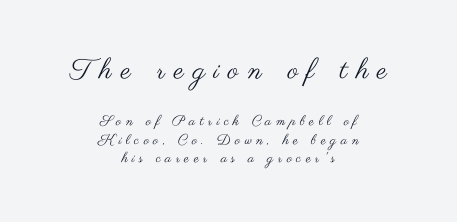
The image shows 28 px regular-weight, wide sans-serif type; set centered, normal line spacing (1.34x), unusually wide letter spacing (+0.32 em), not underlined; the first (top) block is 2.0x larger; medium stroke contrast and a small x-height.
